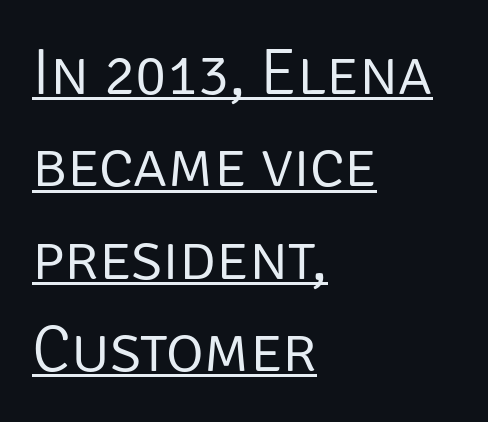
Q: Is the text bold? A: No.
Q: Is the text italic (slanted)? A: No, it is upright.
Q: Is the typeface a serif or a sans-serif typeface? A: Sans-serif.
Q: Is the text underlined? A: Yes.
Q: How is the paragraph aligned? A: Left-aligned.
Q: Is the spacing between letters normal or unusually wide? A: Normal.
Q: Is the spacing between lines tight, normal or loose? A: Normal.
Q: Width (condensed, normal, or wide)? A: Normal.
Q: Stroke contrast? A: Low.
Q: x-height? A: Large.
Q: Monospaced? A: No.
